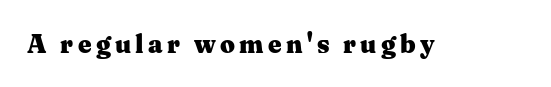
Heavy, bold letterforms. Tall strokes in this sample are plumb rather than angled. The strip under each line holds only bare page.
